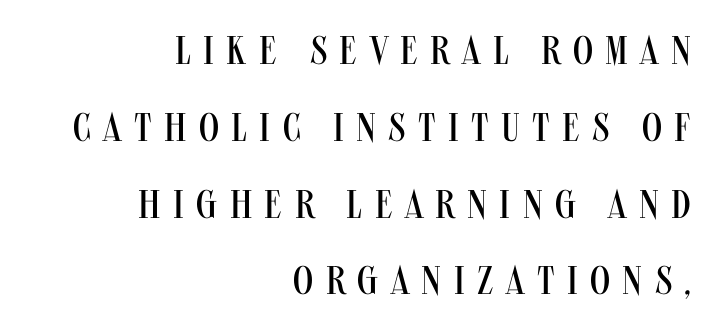
This is not heavy type; no bold has been used. Students, observe: this is what heavily led, spacious text looks like. The space directly below the letters is spotless. Note: no serifs on the glyphs. You could only call the tracking loose — the letters float apart.
